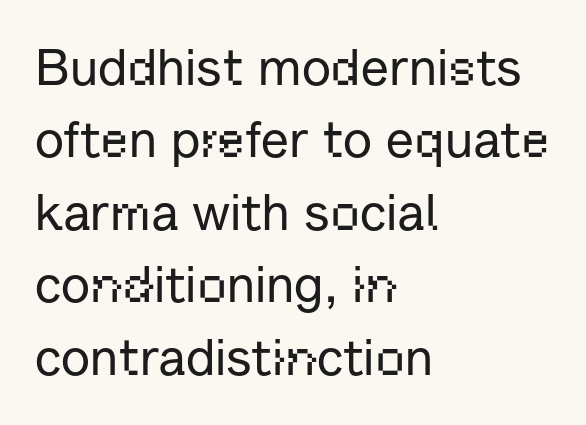
{"serif": "no", "italic": "no", "width": "normal", "stroke_contrast": "low", "x_height": "medium", "monospaced": "no", "underline": "no", "align": "left", "line_spacing": "normal", "line_spacing_ratio": 1.42, "letter_spacing": "normal", "letter_spacing_em": 0.0, "glyph_px": 51}
